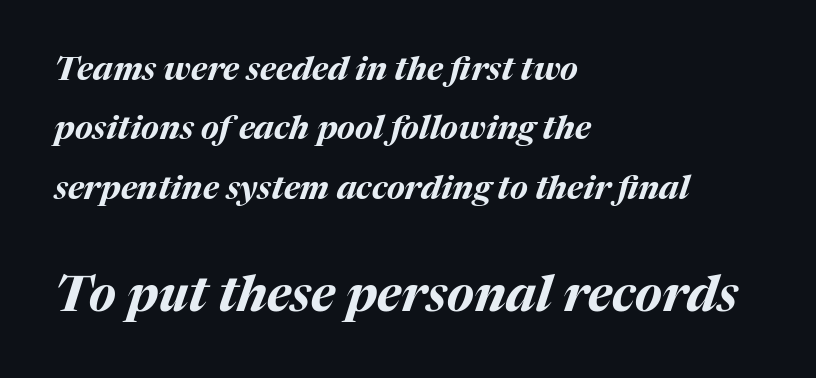
Each word holds together tightly as a unit, with standard inter-letter gaps. Is this a fixed-width face? No — the glyphs have proportional, varying widths. The face used here has the dense, thick strokes of a bold. This is oblique type, the kind used for emphasis or titles. A student would notice the bottom passage is typeset larger than what precedes it. Type without underlining.
